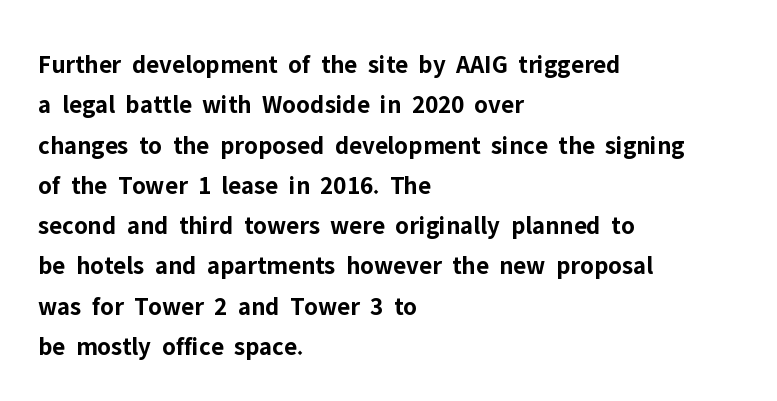
Q: Is the text bold? A: Yes.
Q: Is the text italic (slanted)? A: No, it is upright.
Q: Is the text underlined? A: No.
Q: How is the paragraph aligned? A: Left-aligned.
Q: Is the spacing between letters normal or unusually wide? A: Normal.
Q: Is the spacing between lines tight, normal or loose? A: Normal.
